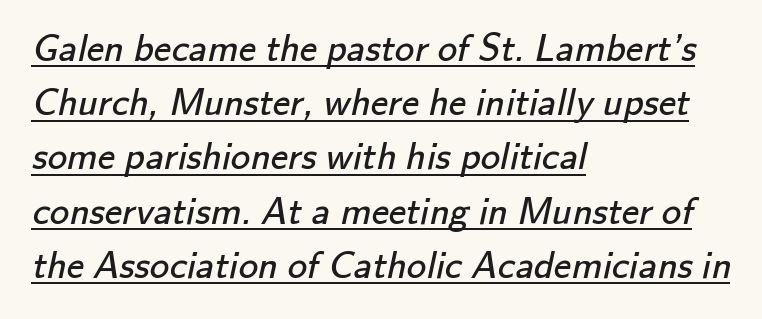
Look at the bottom of the vertical strokes: they stop flat, with no serifs. Typeset ragged right — the left edge is the straight one. The rows are spaced the way most documents space them. No chunkiness to these letters — they're not bold.
